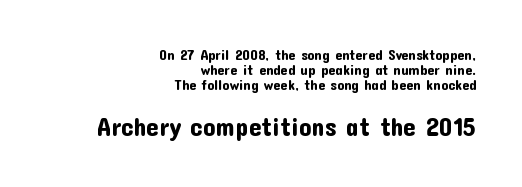
Q: Is the text italic (slanted)? A: No, it is upright.
Q: Is the text underlined? A: No.
Q: How is the paragraph aligned? A: Right-aligned.
Q: Is the spacing between letters normal or unusually wide? A: Normal.
Q: Is the spacing between lines tight, normal or loose? A: Tight.
Q: Which block of text is set in a larger size, the first (top) or the second (bottom)? A: The second (bottom) one.
